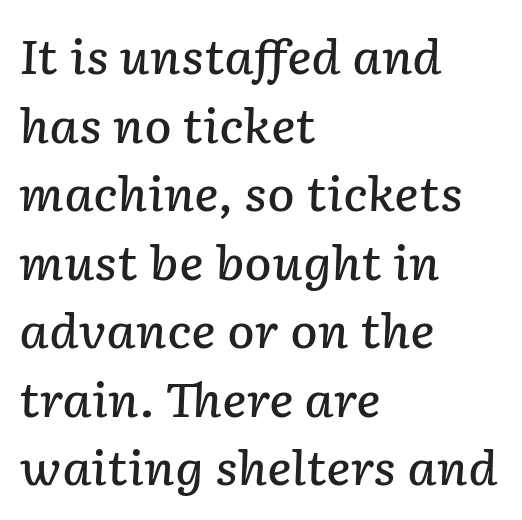
Q: Is the text bold? A: Semi-bold.
Q: Is the text italic (slanted)? A: Yes, it leans right by about 2 degrees.
Q: Is the text underlined? A: No.
Q: How is the paragraph aligned? A: Left-aligned.
Q: Is the spacing between letters normal or unusually wide? A: Normal.
Q: Is the spacing between lines tight, normal or loose? A: Normal.
Q: Width (condensed, normal, or wide)? A: Normal.
Q: Stroke contrast? A: Low.
Q: x-height? A: Medium.
Q: Monospaced? A: No.
